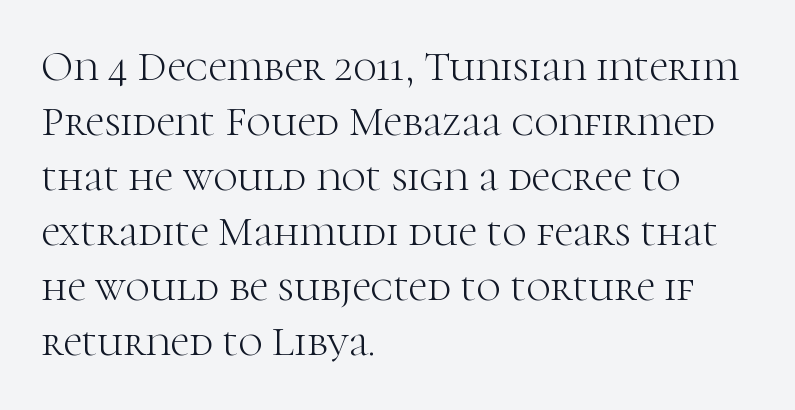
{"serif": "yes", "italic": "no", "bold": "no", "weight": "light", "width": "normal", "stroke_contrast": "high", "x_height": "medium", "monospaced": "no", "underline": "no", "align": "left", "line_spacing": "normal", "line_spacing_ratio": 1.31, "letter_spacing": "normal", "letter_spacing_em": 0.0, "glyph_px": 42}
